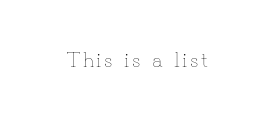
{"italic": "no", "bold": "no", "underline": "no", "align": "center", "glyph_px": 21}
